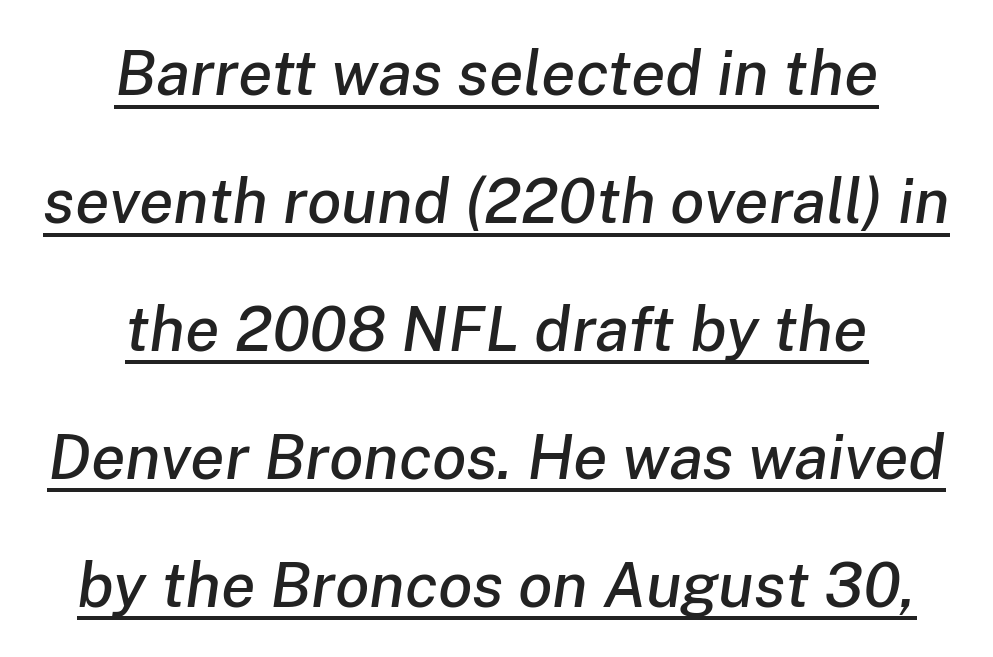
The face used here is proportionally spaced, like ordinary book or web type. Alignment: centered. Honestly, the rows look like they've been pulled way apart. The tracking reads as untouched default to a designer's eye. The specimen includes a rule beneath the text block's lines.
